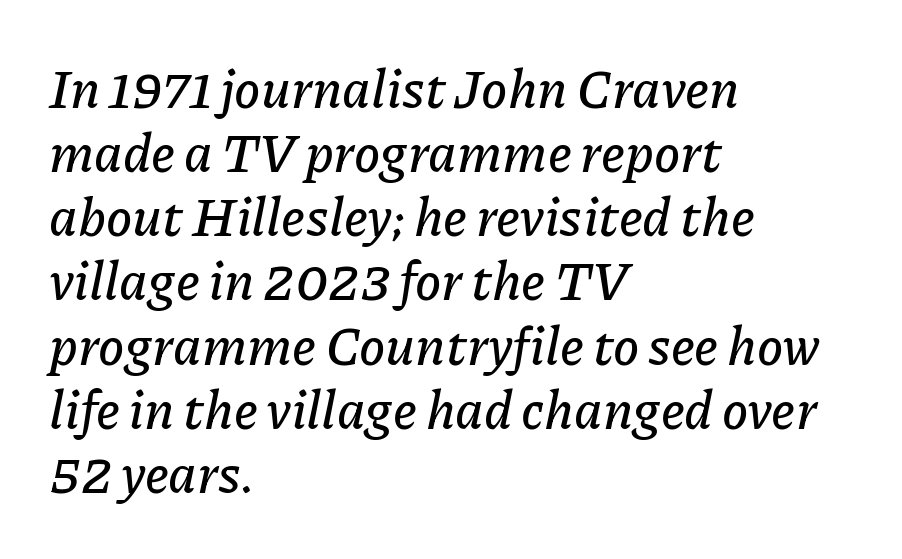
{"italic": "yes", "lean": "right", "slant_degrees": 11, "width": "normal", "stroke_contrast": "low", "x_height": "medium", "monospaced": "no", "underline": "no", "align": "left", "line_spacing_ratio": 1.21, "letter_spacing": "normal", "letter_spacing_em": 0.0, "glyph_px": 53}
